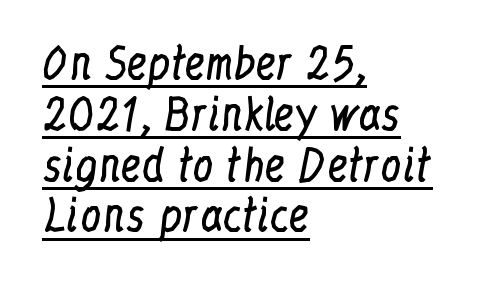
The image shows 42 px regular-weight, condensed serif type; set left-aligned, line spacing 1.21x, normal letter spacing, underlined; low stroke contrast and a medium x-height.
